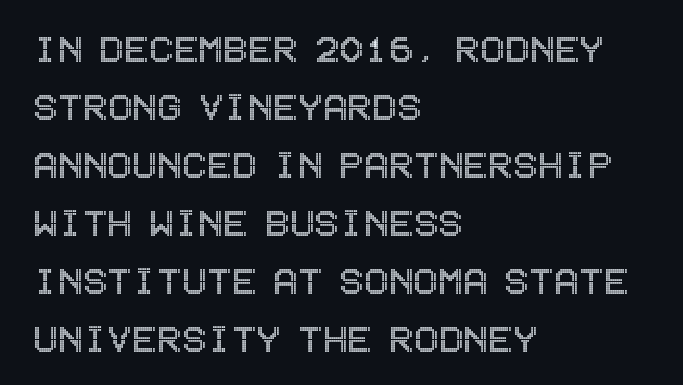
Q: Is the text italic (slanted)? A: No, it is upright.
Q: Is the text underlined? A: No.
Q: How is the paragraph aligned? A: Left-aligned.
Q: Is the spacing between letters normal or unusually wide? A: Normal.
Q: Is the spacing between lines tight, normal or loose? A: Normal.
Q: Width (condensed, normal, or wide)? A: Condensed.
Q: x-height? A: Large.
